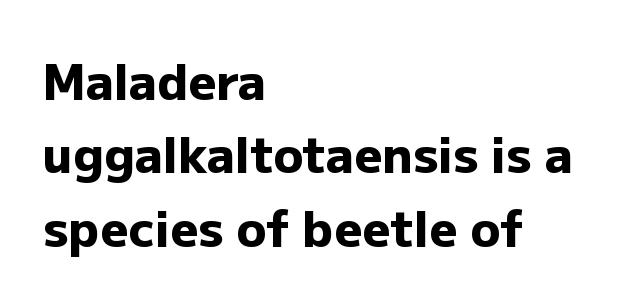
Q: Is the text bold? A: Yes.
Q: Is the text italic (slanted)? A: No, it is upright.
Q: Is the typeface a serif or a sans-serif typeface? A: Sans-serif.
Q: Is the text underlined? A: No.
Q: How is the paragraph aligned? A: Left-aligned.
Q: Is the spacing between letters normal or unusually wide? A: Normal.
Q: Is the spacing between lines tight, normal or loose? A: Normal.
Q: Width (condensed, normal, or wide)? A: Normal.
Q: Stroke contrast? A: Low.
Q: x-height? A: Medium.
Q: Monospaced? A: No.
